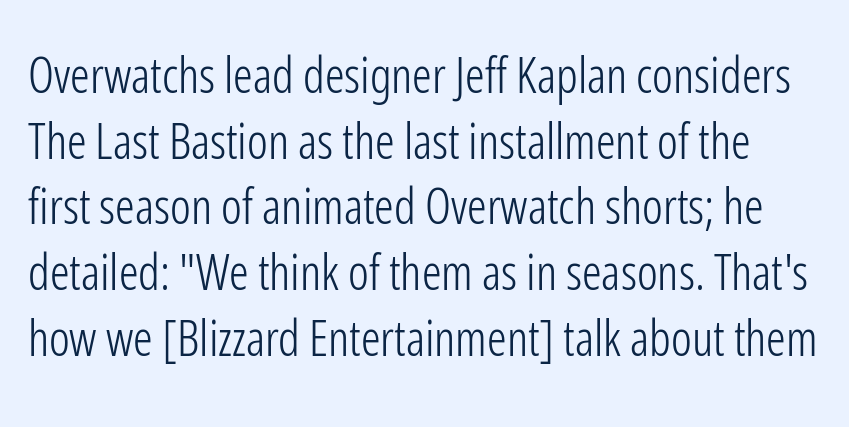
The image shows 49 px light, condensed sans-serif type, upright; set normal line spacing (1.34x), normal letter spacing, not underlined; low stroke contrast and a medium x-height.
